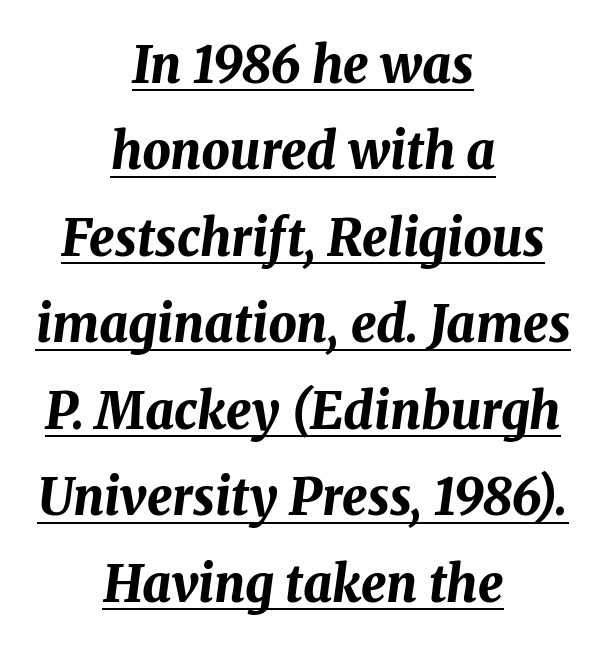
Q: Is the text bold? A: Yes.
Q: Is the text italic (slanted)? A: Yes, it leans right by about 8 degrees.
Q: Is the text underlined? A: Yes.
Q: How is the paragraph aligned? A: Centered.
Q: Is the spacing between letters normal or unusually wide? A: Normal.
Q: Width (condensed, normal, or wide)? A: Normal.
Q: Stroke contrast? A: Medium.
Q: x-height? A: Medium.
Q: Monospaced? A: No.
